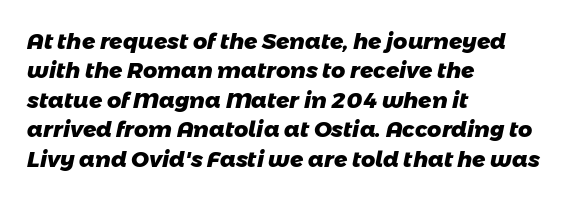
The passage shown has conventional tracking throughout. Bare-footed words on every line. These lines are set flush left with a ragged right edge. A normal amount of white space separates one row of letters from the next. Summary of weight: heavy, a full bold.
